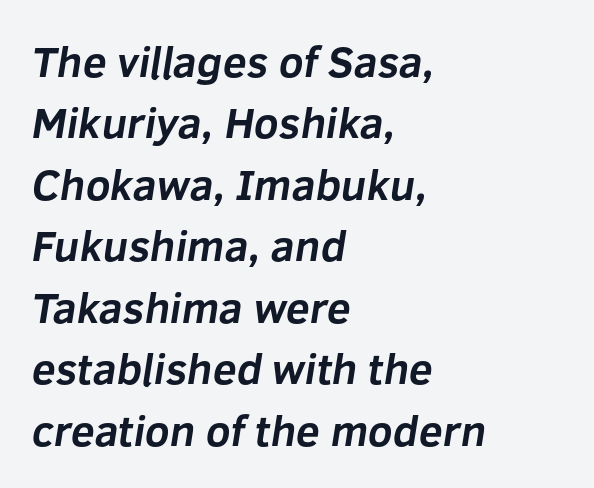
Q: Is the text bold? A: Yes.
Q: Is the typeface a serif or a sans-serif typeface? A: Sans-serif.
Q: Is the text underlined? A: No.
Q: How is the paragraph aligned? A: Left-aligned.
Q: Is the spacing between letters normal or unusually wide? A: Normal.
Q: Is the spacing between lines tight, normal or loose? A: Normal.
Q: Width (condensed, normal, or wide)? A: Normal.
Q: Stroke contrast? A: Low.
Q: x-height? A: Medium.
Q: Monospaced? A: No.
